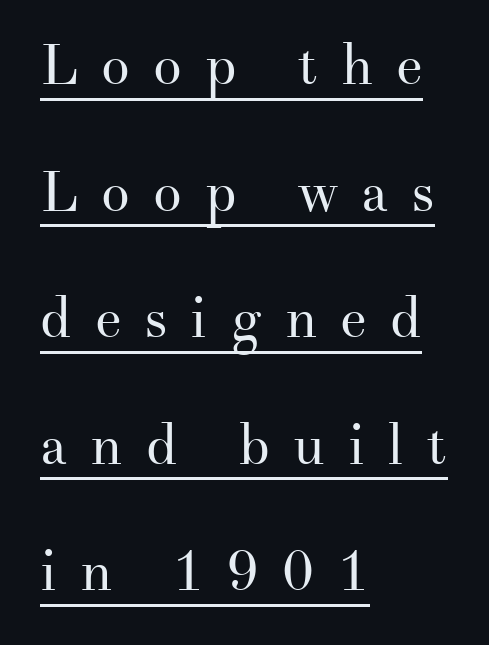
The image shows 57 px regular-weight serif type, upright; set left-aligned, loose line spacing (2.22x), unusually wide letter spacing (+0.4 em), underlined; medium stroke contrast and a small x-height.
